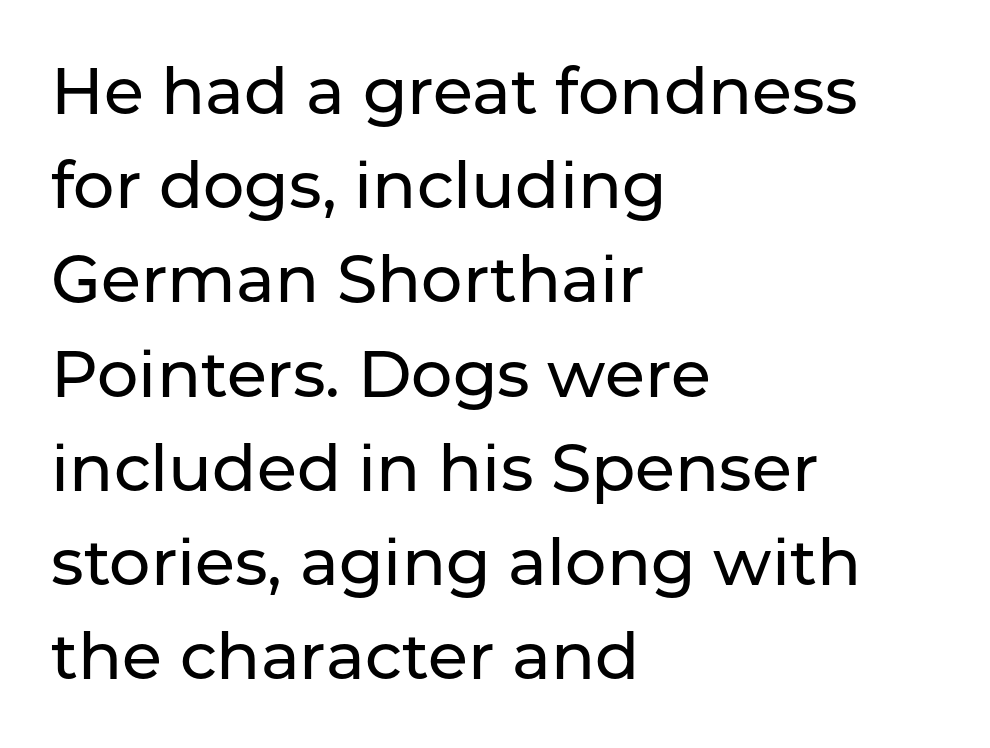
No word sits above an underline. The typeface chosen for these lines omits serifs. Italic? Not at all — the glyphs are vertical. These lines are rendered in a variable-pitch font. The lines are quadded left.
